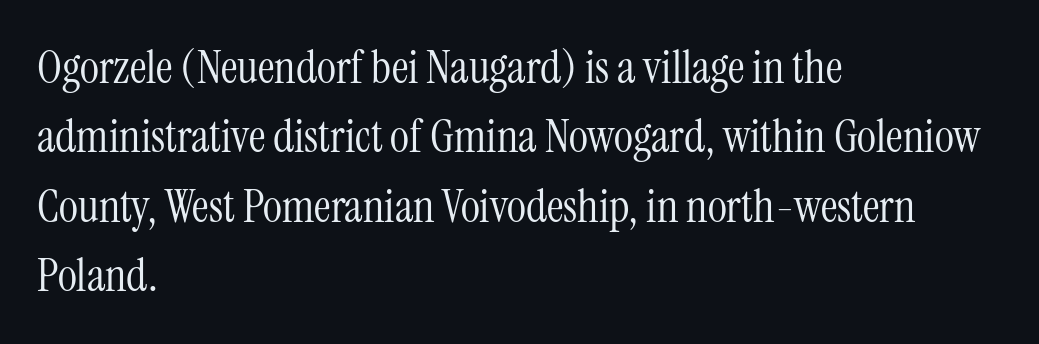
{"serif": "yes", "italic": "no", "bold": "no", "weight": "light", "width": "condensed", "stroke_contrast": "medium", "x_height": "medium", "monospaced": "no", "underline": "no", "align": "left", "line_spacing": "normal", "line_spacing_ratio": 1.51, "letter_spacing": "normal", "letter_spacing_em": 0.0, "glyph_px": 46}
